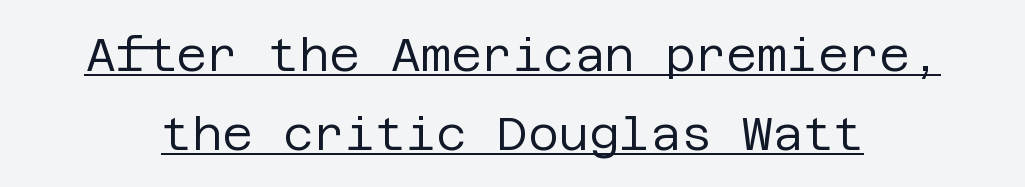
The image shows 47 px regular-weight sans-serif type, upright; set normal line spacing (1.68x), normal letter spacing, underlined; low stroke contrast and a large x-height.
